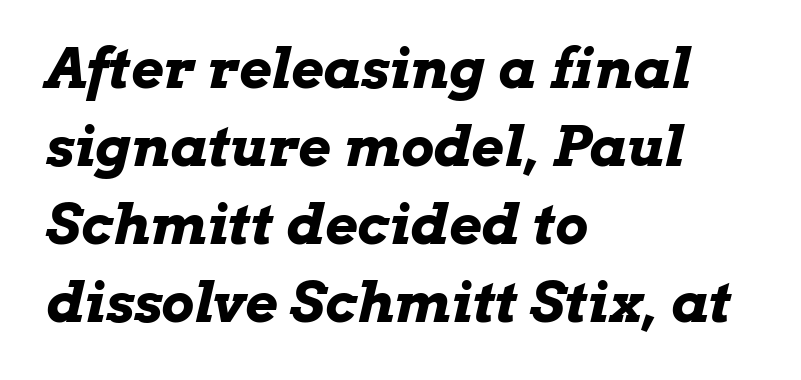
The image shows 56 px bold, wide type, italic (leaning right); set left-aligned, normal line spacing (1.39x), normal letter spacing, not underlined; low stroke contrast and a medium x-height.
